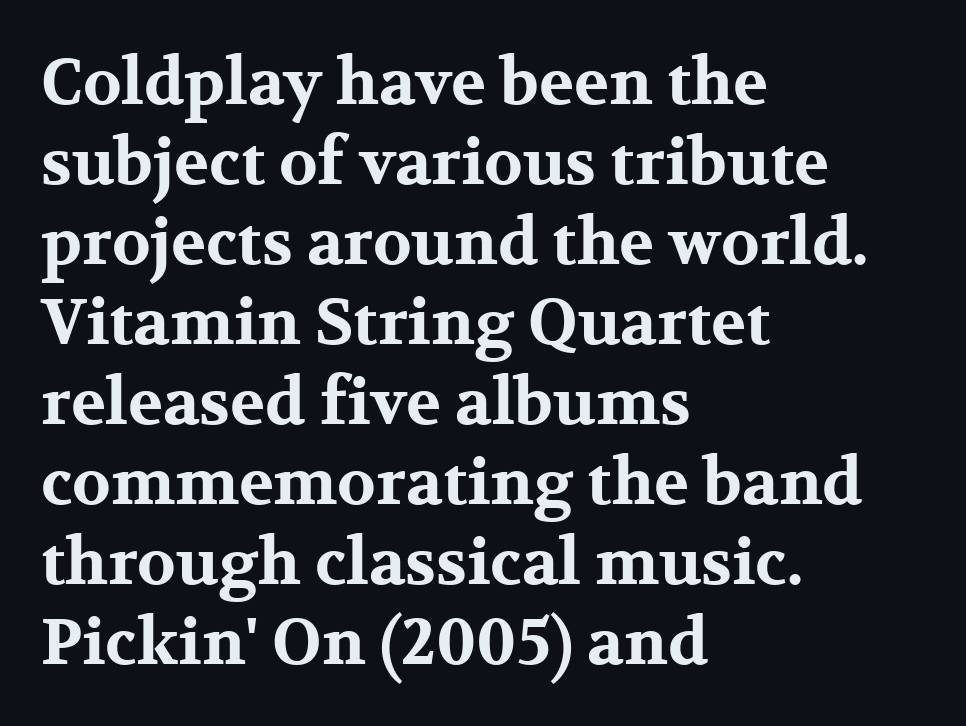
Q: Is the text bold? A: Yes.
Q: Is the text italic (slanted)? A: No, it is upright.
Q: Is the typeface a serif or a sans-serif typeface? A: Serif.
Q: Is the text underlined? A: No.
Q: How is the paragraph aligned? A: Left-aligned.
Q: Is the spacing between letters normal or unusually wide? A: Normal.
Q: Is the spacing between lines tight, normal or loose? A: Normal.
Q: Width (condensed, normal, or wide)? A: Wide.
Q: Stroke contrast? A: Medium.
Q: x-height? A: Medium.
Q: Monospaced? A: No.
